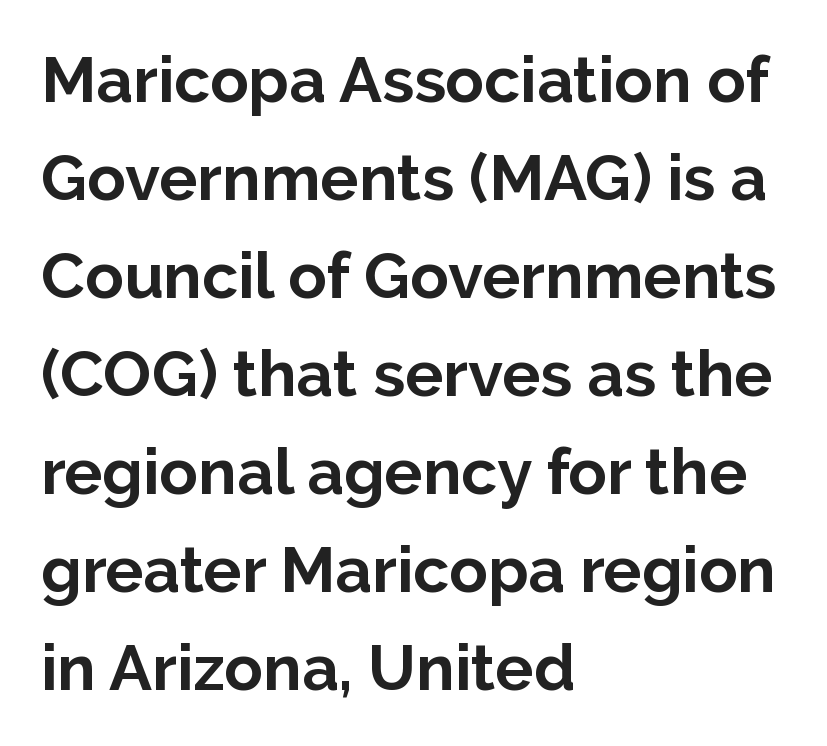
{"serif": "no", "italic": "no", "bold": "yes", "weight": "bold", "width": "normal", "stroke_contrast": "low", "x_height": "medium", "monospaced": "no", "underline": "no", "align": "left", "line_spacing": "normal", "line_spacing_ratio": 1.53, "letter_spacing": "normal", "letter_spacing_em": 0.0, "glyph_px": 64}
